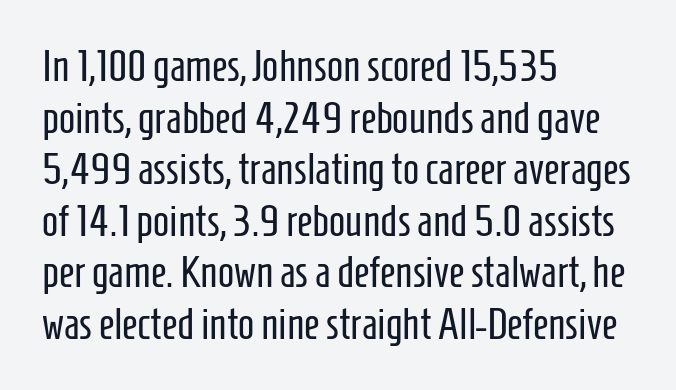
Q: Is the text bold? A: No.
Q: Is the text italic (slanted)? A: No, it is upright.
Q: Is the typeface a serif or a sans-serif typeface? A: Sans-serif.
Q: Is the text underlined? A: No.
Q: How is the paragraph aligned? A: Left-aligned.
Q: Is the spacing between letters normal or unusually wide? A: Normal.
Q: Width (condensed, normal, or wide)? A: Condensed.
Q: Stroke contrast? A: Low.
Q: x-height? A: Medium.
Q: Monospaced? A: No.
